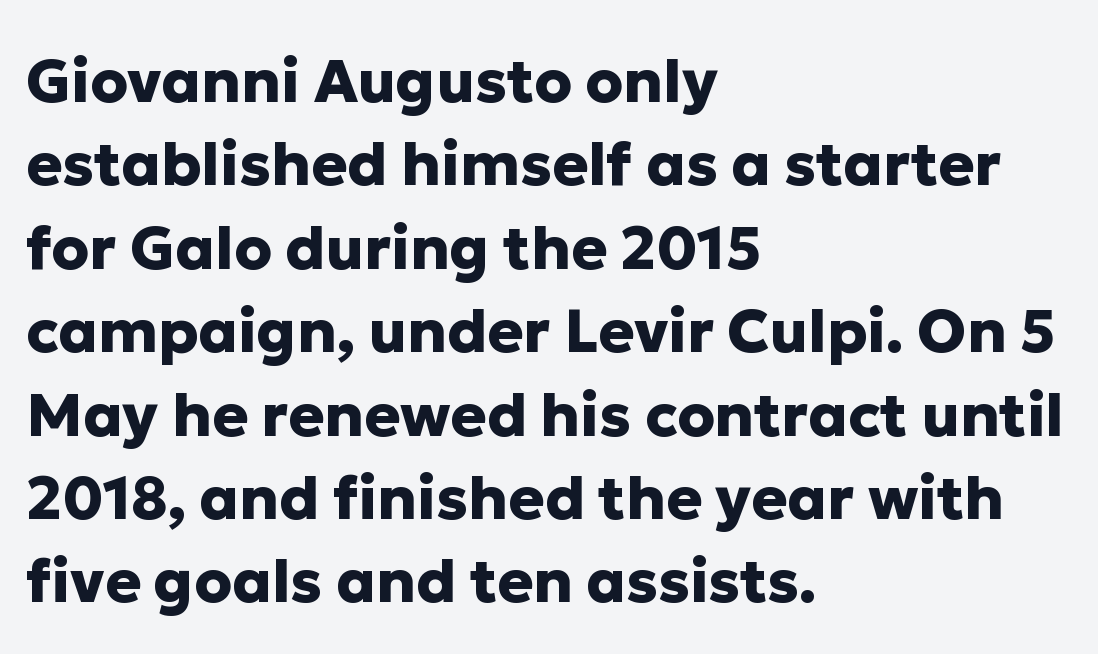
The rendering uses a moderate line-height, typical for paragraphs. The lines in this sample share a left origin and differ only in where they stop. The tracking reads as untouched default to a designer's eye. Descenders hang freely into open space.
